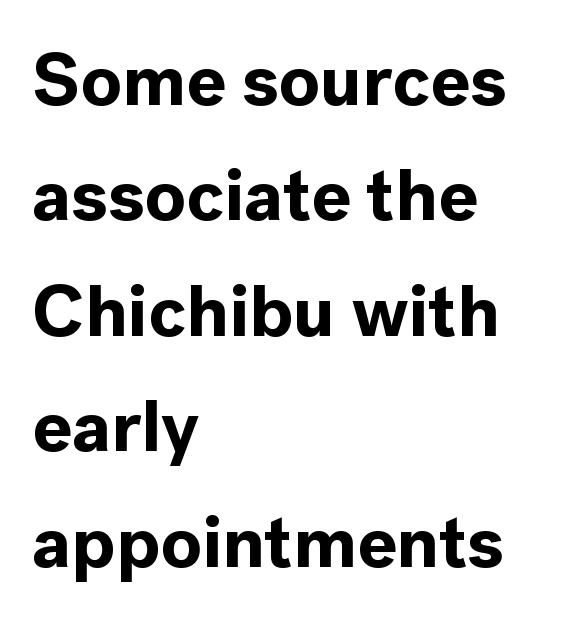
The image shows 74 px bold sans-serif type, upright; set left-aligned, normal line spacing (1.56x), normal letter spacing, not underlined; a medium x-height.
